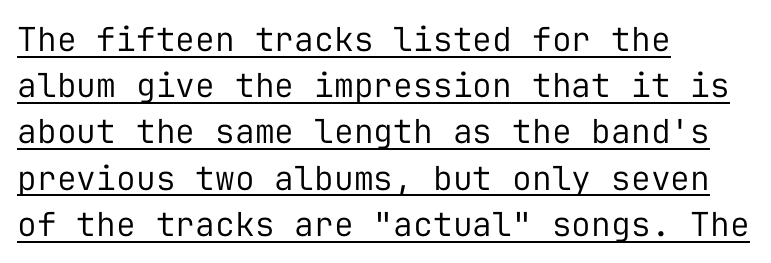
The image shows 33 px regular-weight sans-serif type, upright, monospaced; set left-aligned, normal line spacing (1.4x), normal letter spacing, underlined; low stroke contrast and a medium x-height.
